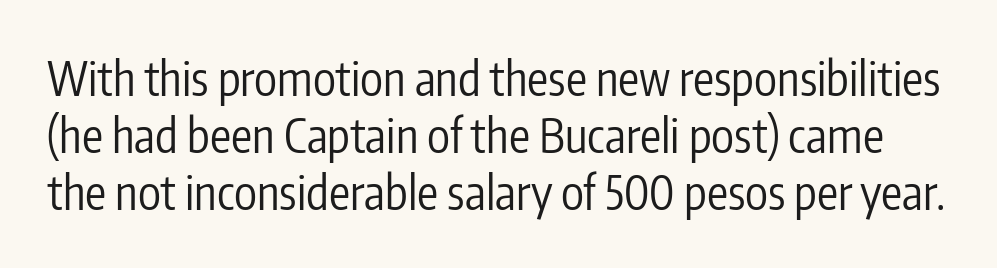
The image shows 47 px regular-weight, condensed sans-serif type, upright; set line spacing 1.21x, normal letter spacing, not underlined; low stroke contrast and a medium x-height.
